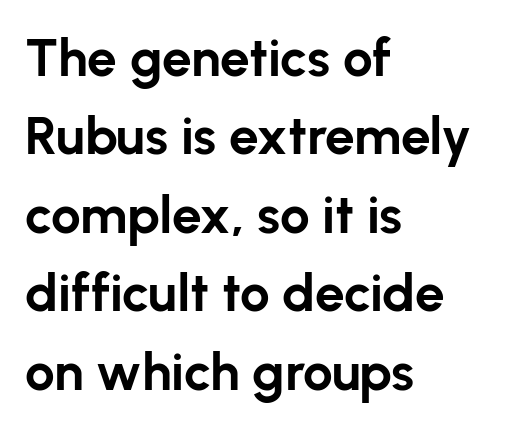
Q: Is the text bold? A: Yes.
Q: Is the text italic (slanted)? A: No, it is upright.
Q: Is the typeface a serif or a sans-serif typeface? A: Sans-serif.
Q: Is the text underlined? A: No.
Q: How is the paragraph aligned? A: Left-aligned.
Q: Is the spacing between letters normal or unusually wide? A: Normal.
Q: Is the spacing between lines tight, normal or loose? A: Normal.
Q: Width (condensed, normal, or wide)? A: Normal.
Q: Stroke contrast? A: Low.
Q: x-height? A: Medium.
Q: Monospaced? A: No.
